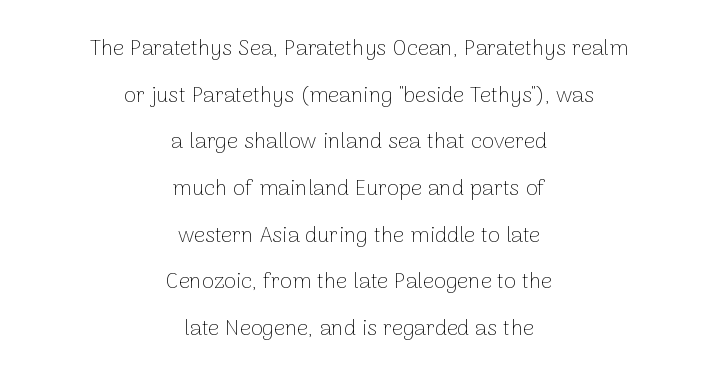
Anything drawn beneath the words? Only blank space. Teacher's note: observe the equal gaps on both sides — that is centered alignment. Whoever set this chose breathing room over compactness in the vertical rhythm. The typography opts for an upright posture over an oblique one.
